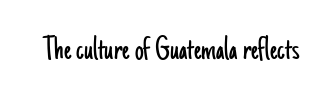
The image shows 35 px light, condensed sans-serif type, upright; set normal letter spacing, not underlined; low stroke contrast and a small x-height.
